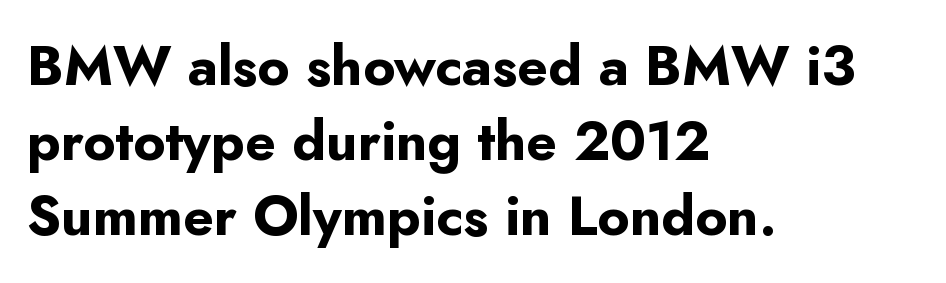
Posture: straight, roman, zero tilt. This is sans-serif lettering, the kind often seen on screens and signage. Does the leading feel generous? No, just average. If you drew a ruler down the left edge, every line would touch it. Anything drawn beneath the words? Only blank space. The rendering uses natural spacing where letterforms have individual widths.
